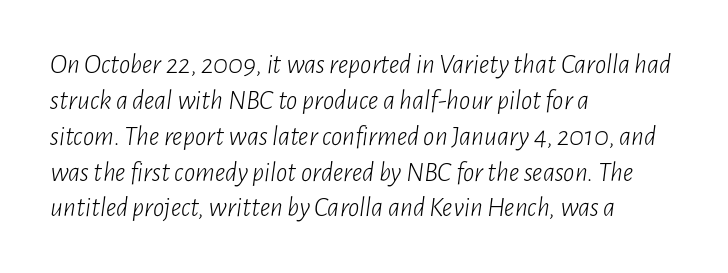
{"italic": "yes", "lean": "right", "slant_degrees": 7, "bold": "no", "weight": "light", "width": "condensed", "stroke_contrast": "low", "x_height": "medium", "monospaced": "no", "underline": "no", "align": "left", "line_spacing": "normal", "line_spacing_ratio": 1.28, "letter_spacing": "normal", "letter_spacing_em": 0.0, "glyph_px": 28}
